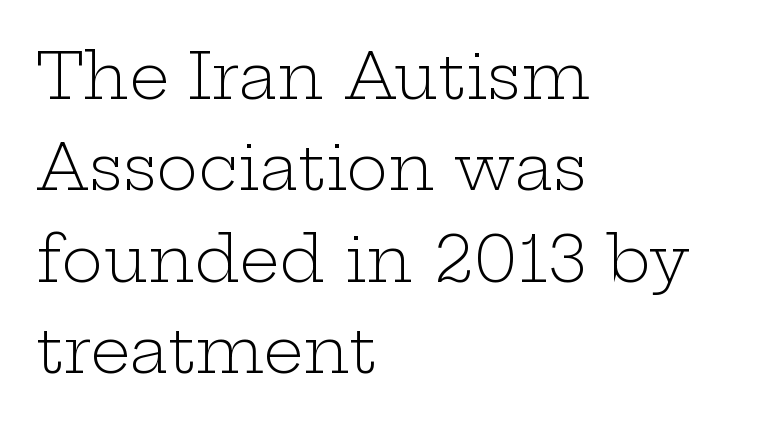
{"serif": "yes", "italic": "no", "bold": "no", "weight": "light", "width": "wide", "stroke_contrast": "low", "x_height": "medium", "monospaced": "no", "underline": "no", "align": "left", "line_spacing": "normal", "line_spacing_ratio": 1.45, "letter_spacing": "normal", "letter_spacing_em": 0.0, "glyph_px": 63}
